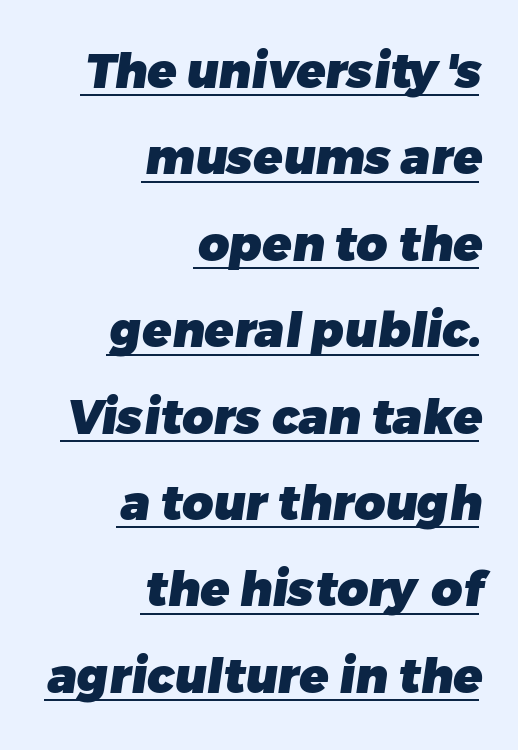
The image shows 48 px heavy sans-serif type; set right-aligned, line spacing 1.8x, normal letter spacing, underlined; low stroke contrast and a medium x-height.
